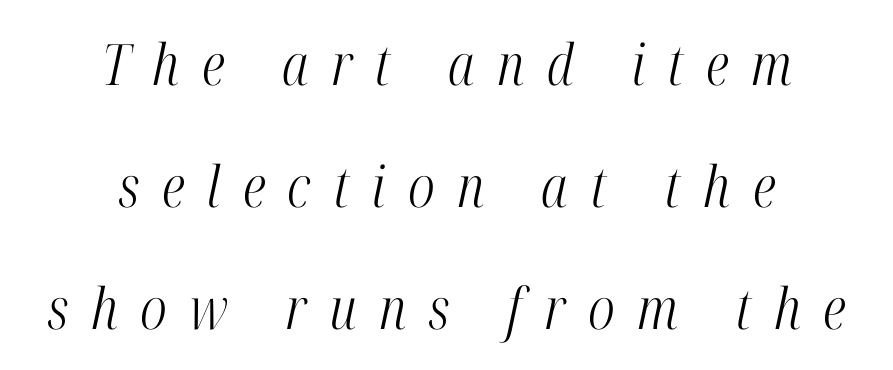
Unbolded letterforms with no extra heft. The whitespace from short lines is split evenly between both sides. This sample has the flowing, uneven cadence of proportional lettering. Beneath every word, the page is bare. A serif font was chosen for this passage.
